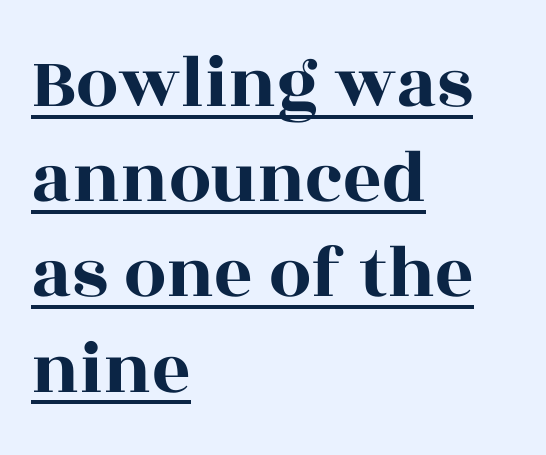
A typesetter would call this proportional, since set widths differ per character. The compositor pushed each line to the left boundary. Serifs: yes, visible at the terminals of the letterforms. Regarding leading, the lines here are spaced in the standard way. The passage shown is underscored from start to finish. The type sits square on the baseline with zero lean.
